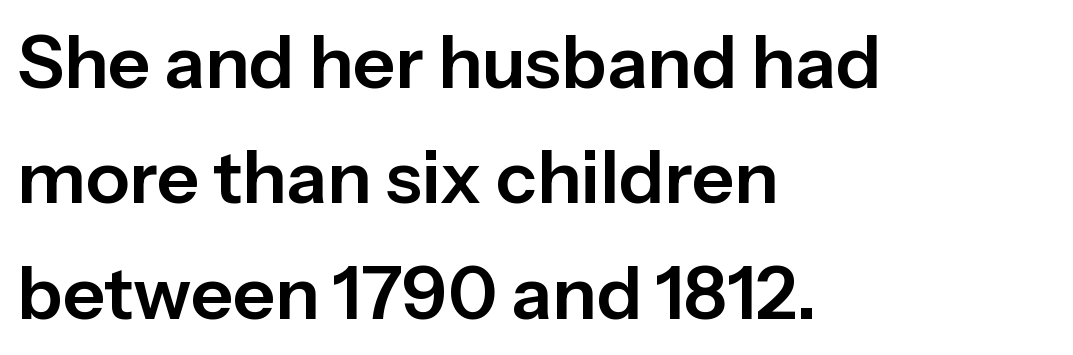
{"serif": "no", "italic": "no", "width": "normal", "stroke_contrast": "low", "x_height": "medium", "monospaced": "no", "underline": "no", "align": "left", "line_spacing": "normal", "line_spacing_ratio": 1.58, "letter_spacing": "normal", "letter_spacing_em": 0.0, "glyph_px": 73}
